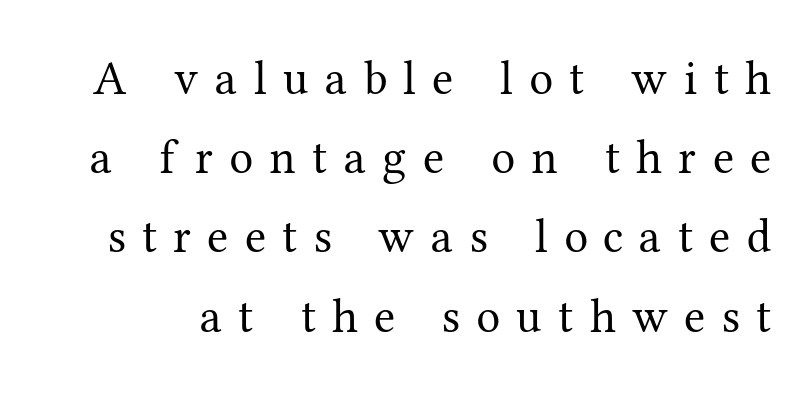
{"serif": "yes", "italic": "no", "bold": "no", "weight": "regular", "width": "normal", "stroke_contrast": "medium", "x_height": "medium", "monospaced": "no", "underline": "no", "line_spacing": "normal", "line_spacing_ratio": 1.65, "letter_spacing": "wide", "letter_spacing_em": 0.34, "glyph_px": 48}
